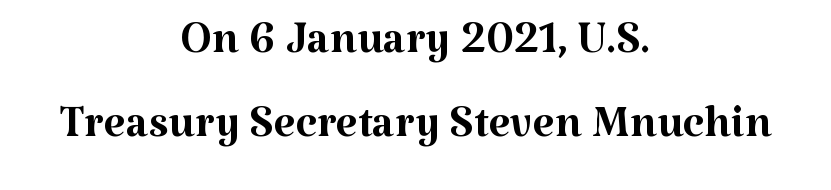
Leftover space on each line is divided equally before and after the words. Compared with typical paragraphs, the rows here are spaced about the same. The letterforms sit at book weight or below. Do the characters align in a grid? No, the font is proportional. Font category for this specimen: serif.
